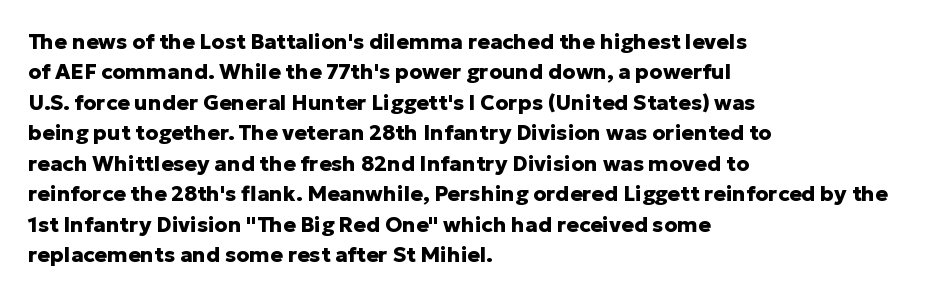
Notice how the stems are strictly vertical — no italics here. These words are printed bold, with thick strokes throughout. Leading: standard. You could call the tracking neutral — neither tight nor loose. The rendering anchors every line to the left-hand side. The words here are not underlined.
